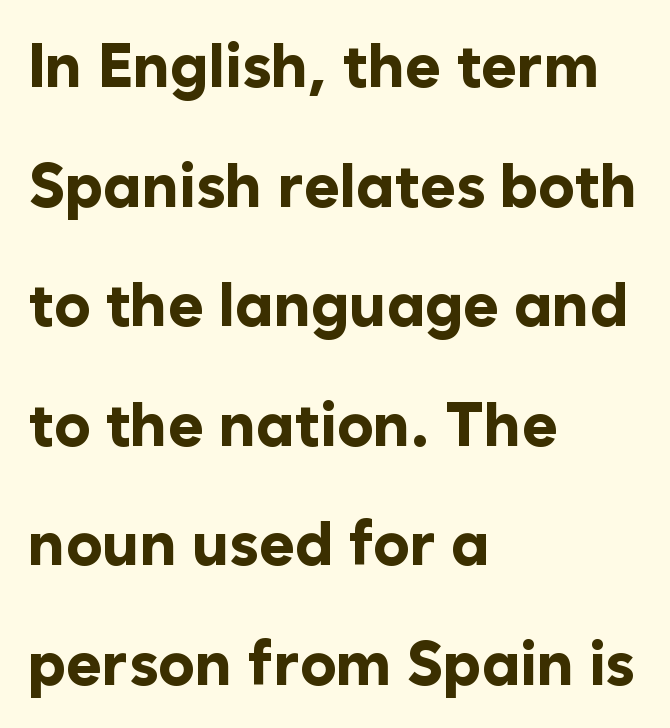
{"serif": "no", "italic": "no", "bold": "yes", "weight": "bold", "width": "normal", "stroke_contrast": "low", "x_height": "medium", "monospaced": "no", "underline": "no", "align": "left", "line_spacing": "loose", "line_spacing_ratio": 1.96, "letter_spacing": "normal", "letter_spacing_em": 0.0, "glyph_px": 61}
